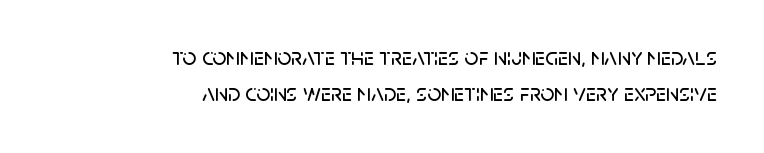
Q: Is the text italic (slanted)? A: No, it is upright.
Q: Is the text underlined? A: No.
Q: How is the paragraph aligned? A: Right-aligned.
Q: Is the spacing between letters normal or unusually wide? A: Normal.
Q: Is the spacing between lines tight, normal or loose? A: Normal.
